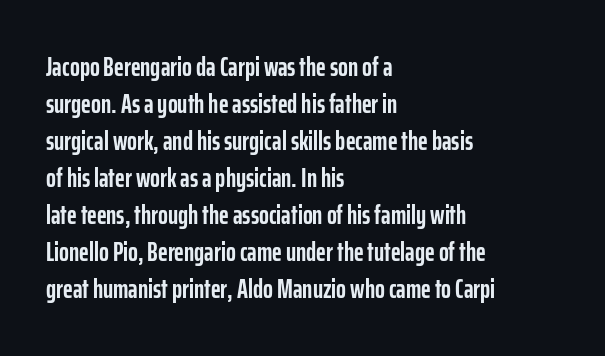
The image shows 26 px bold type, upright; set left-aligned, normal line spacing (1.42x), normal letter spacing, not underlined.
